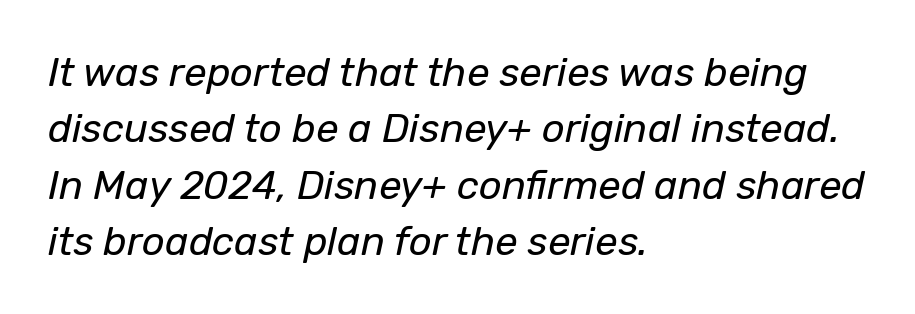
Q: Is the text bold? A: No.
Q: Is the text italic (slanted)? A: Yes, it leans right by about 12 degrees.
Q: Is the text underlined? A: No.
Q: How is the paragraph aligned? A: Left-aligned.
Q: Is the spacing between letters normal or unusually wide? A: Normal.
Q: Is the spacing between lines tight, normal or loose? A: Normal.
Q: Width (condensed, normal, or wide)? A: Normal.
Q: Stroke contrast? A: Low.
Q: x-height? A: Medium.
Q: Monospaced? A: No.
